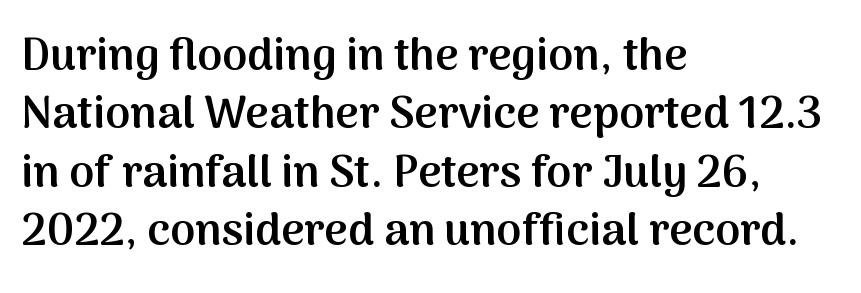
Q: Is the text bold? A: Semi-bold.
Q: Is the text italic (slanted)? A: No, it is upright.
Q: Is the typeface a serif or a sans-serif typeface? A: Sans-serif.
Q: Is the text underlined? A: No.
Q: How is the paragraph aligned? A: Left-aligned.
Q: Is the spacing between letters normal or unusually wide? A: Normal.
Q: Is the spacing between lines tight, normal or loose? A: Normal.
Q: Width (condensed, normal, or wide)? A: Normal.
Q: Stroke contrast? A: Medium.
Q: x-height? A: Medium.
Q: Monospaced? A: No.
